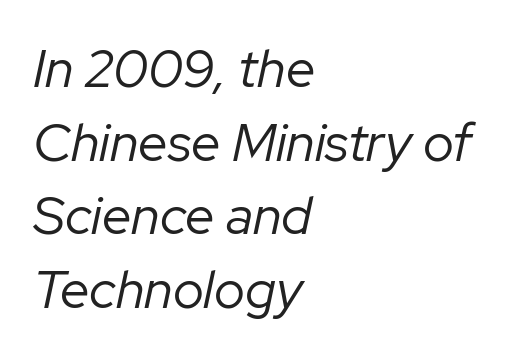
{"italic": "yes", "lean": "right", "slant_degrees": 12, "bold": "no", "weight": "regular", "width": "normal", "stroke_contrast": "low", "x_height": "medium", "monospaced": "no", "underline": "no", "align": "left", "line_spacing": "normal", "line_spacing_ratio": 1.39, "letter_spacing": "normal", "letter_spacing_em": 0.0, "glyph_px": 53}
